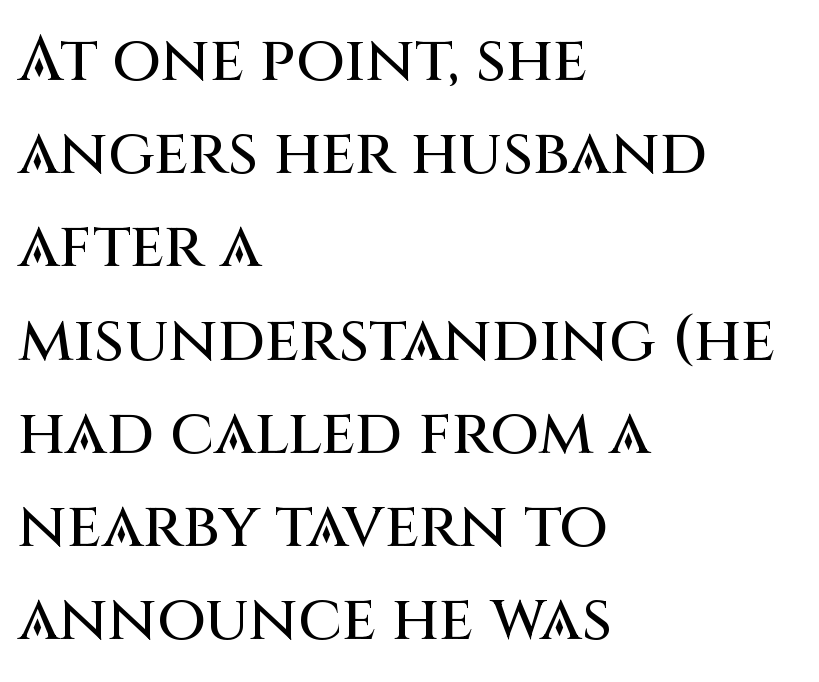
The image shows 63 px sans-serif type, upright; set left-aligned, normal line spacing (1.48x), normal letter spacing, not underlined; medium stroke contrast and a large x-height.
